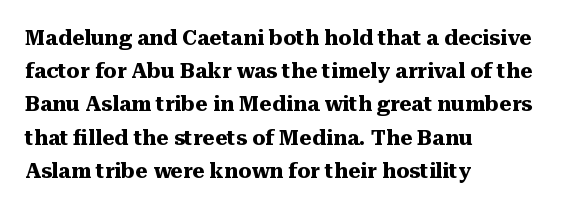
The font is running at its bold setting. Letters rest on an invisible, unmarked baseline. Students, note that the glyphs here touch the page at normal intervals. The rendering anchors every line to the left-hand side.
